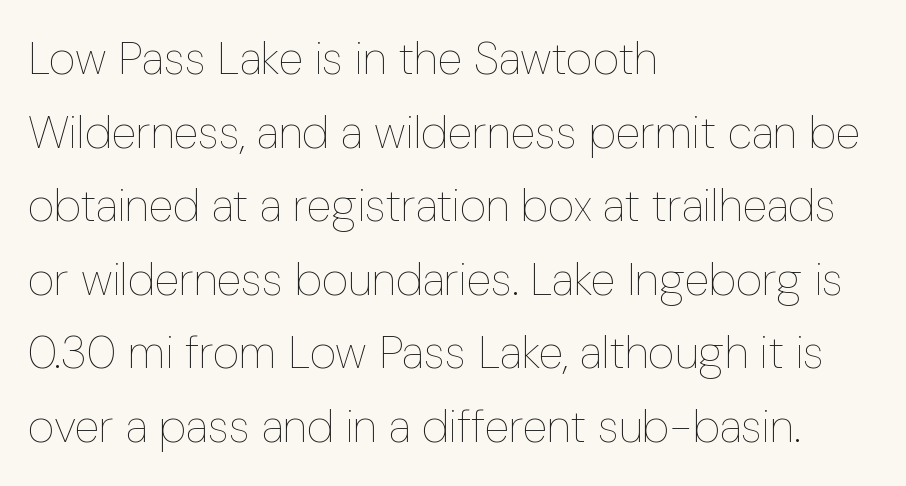
Glance below the letters and you will spot only blank space. Quick note: not italic, upright. How are the letters spaced? Ordinarily, with no added tracking. Is the type heavy? It reads as light-to-regular instead. Honestly, the row spacing looks completely unremarkable.
